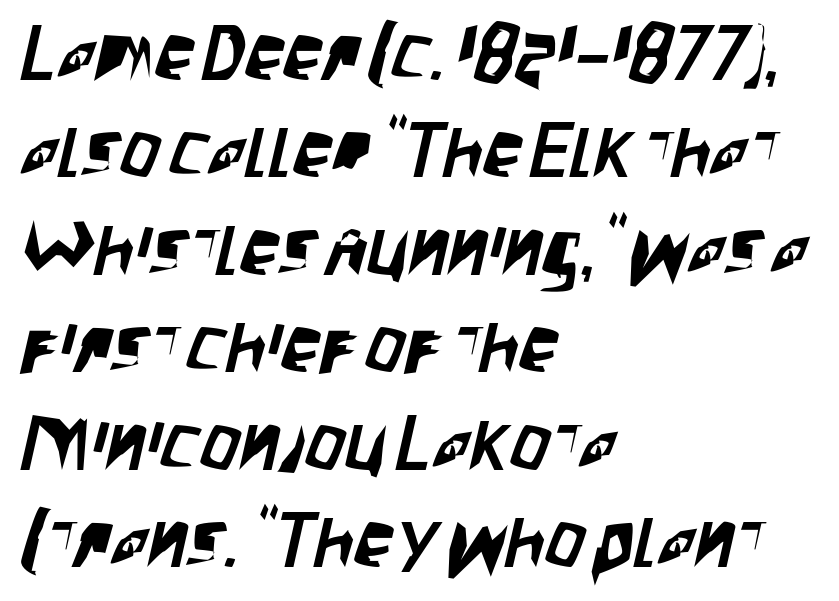
The image shows 78 px condensed sans-serif type; set left-aligned, normal line spacing (1.25x), normal letter spacing, not underlined; low stroke contrast and a large x-height.
